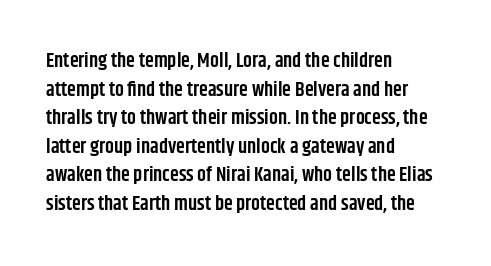
{"italic": "no", "bold": "semi", "underline": "no", "align": "left", "line_spacing": "normal", "line_spacing_ratio": 1.43, "letter_spacing": "normal", "letter_spacing_em": 0.0, "glyph_px": 20}
